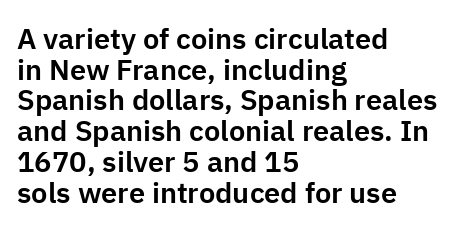
Q: Is the text italic (slanted)? A: No, it is upright.
Q: Is the typeface a serif or a sans-serif typeface? A: Sans-serif.
Q: Is the text underlined? A: No.
Q: How is the paragraph aligned? A: Left-aligned.
Q: Is the spacing between letters normal or unusually wide? A: Normal.
Q: Is the spacing between lines tight, normal or loose? A: Tight.
Q: Width (condensed, normal, or wide)? A: Normal.
Q: Stroke contrast? A: Low.
Q: x-height? A: Medium.
Q: Monospaced? A: No.
